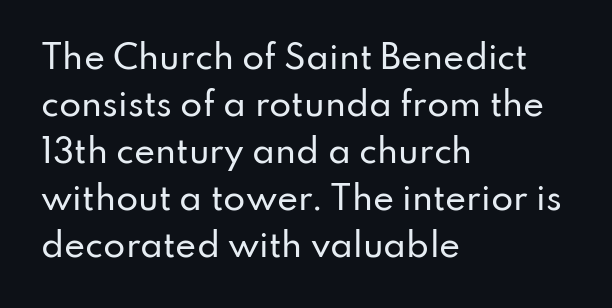
Leading: standard. Does extra space separate the letters? No, they use regular spacing. Decoration check: the copy has no underline. The paragraph shown leans on its left margin.
